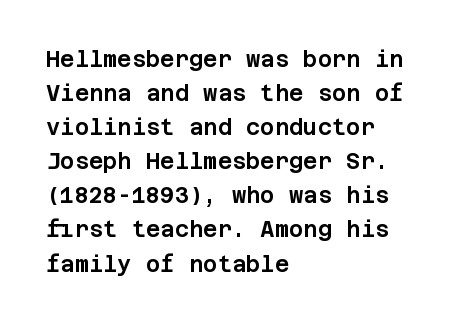
Students, observe: this is what conventionally led text looks like. This sample uses an upright cut, with every glyph sitting square on the baseline. A clean baseline with only descenders dipping below it. Each word holds together tightly as a unit, with standard inter-letter gaps.
